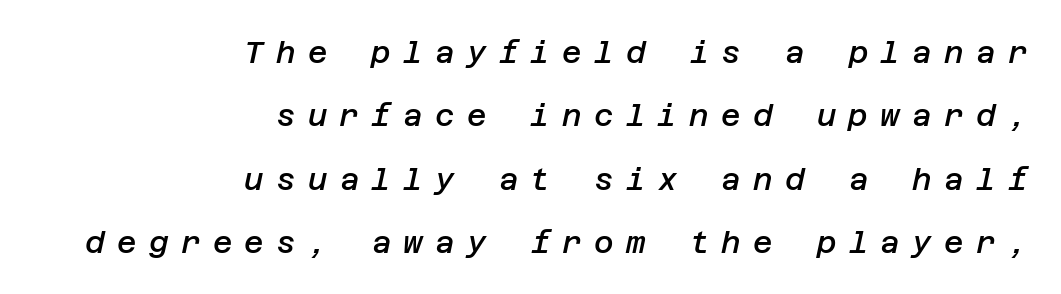
{"italic": "yes", "lean": "right", "slant_degrees": 12, "bold": "semi", "weight": "semibold", "width": "normal", "stroke_contrast": "low", "x_height": "large", "underline": "no", "align": "right", "line_spacing": "loose", "line_spacing_ratio": 2.11, "letter_spacing": "wide", "letter_spacing_em": 0.41, "glyph_px": 30}
